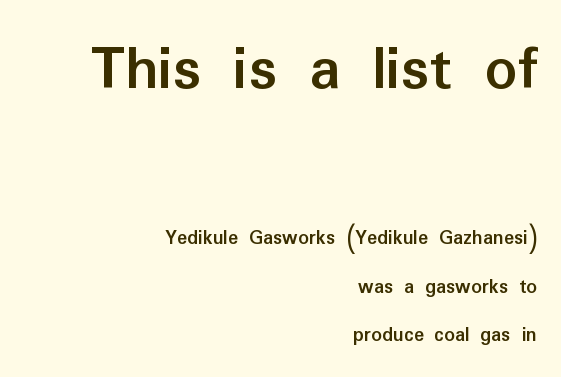
Looks like regular typesetting: each glyph gets only the width it needs. Stroke thickness is high; the sample reads as a true bold. Anything drawn beneath the words? Only blank space. Size contrast runs from large at the top to small at the bottom. A great deal of white space separates one row of letters from the next. Here the glyphs are tracked normally, forming tight word shapes.
